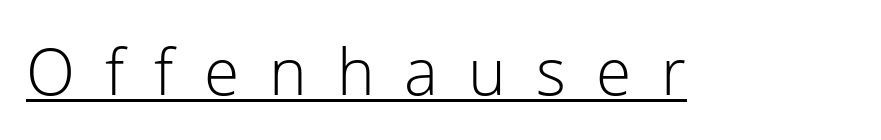
The image shows 64 px light sans-serif type, upright; set unusually wide letter spacing (+0.47 em), underlined; low stroke contrast and a medium x-height.
